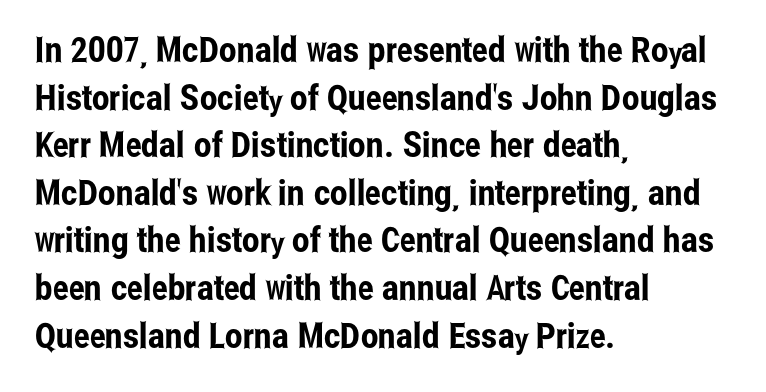
Q: Is the text italic (slanted)? A: No, it is upright.
Q: Is the typeface a serif or a sans-serif typeface? A: Sans-serif.
Q: Is the text underlined? A: No.
Q: How is the paragraph aligned? A: Left-aligned.
Q: Is the spacing between letters normal or unusually wide? A: Normal.
Q: Is the spacing between lines tight, normal or loose? A: Normal.
Q: Width (condensed, normal, or wide)? A: Condensed.
Q: Stroke contrast? A: Low.
Q: x-height? A: Medium.
Q: Monospaced? A: No.
